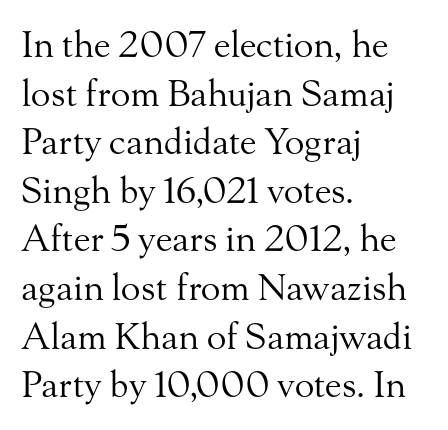
{"serif": "yes", "italic": "no", "bold": "no", "weight": "regular", "width": "normal", "stroke_contrast": "medium", "x_height": "small", "monospaced": "no", "underline": "no", "align": "left", "line_spacing": "normal", "line_spacing_ratio": 1.35, "letter_spacing": "normal", "letter_spacing_em": 0.0, "glyph_px": 36}
